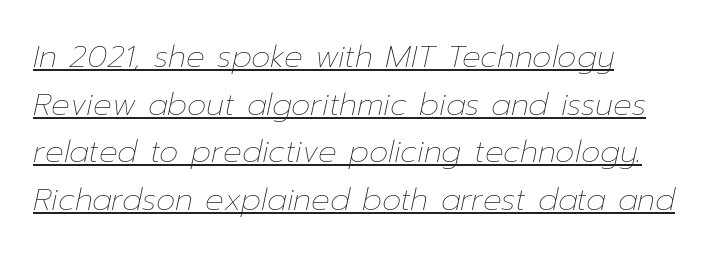
{"italic": "yes", "lean": "right", "slant_degrees": 12, "bold": "no", "weight": "thin", "width": "normal", "stroke_contrast": "low", "x_height": "medium", "monospaced": "no", "underline": "yes", "align": "left", "line_spacing": "normal", "line_spacing_ratio": 1.54, "letter_spacing": "normal", "letter_spacing_em": 0.0, "glyph_px": 31}
